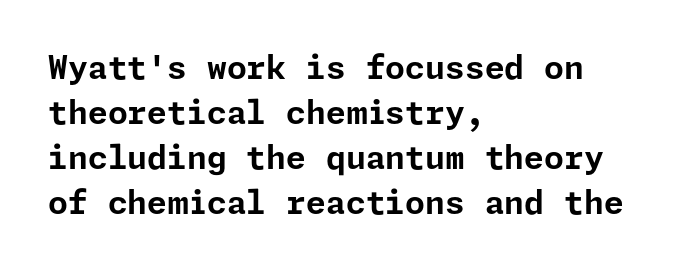
The image shows 32 px bold sans-serif type, upright; set left-aligned, normal line spacing (1.41x), normal letter spacing, not underlined; low stroke contrast and a medium x-height.
